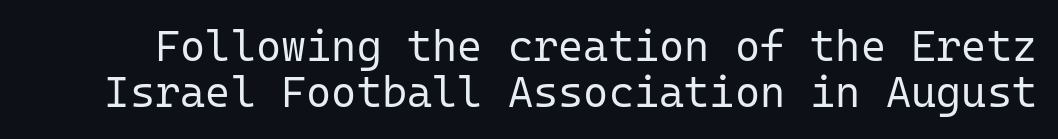
The image shows 43 px regular-weight sans-serif type, upright, monospaced; set tight line spacing (1.06x), normal letter spacing, not underlined; low stroke contrast and a medium x-height.
